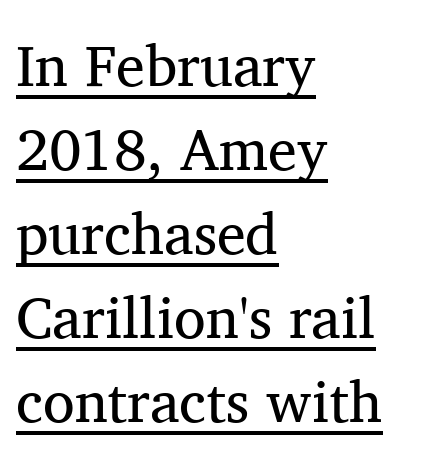
{"serif": "yes", "italic": "no", "bold": "no", "weight": "regular", "width": "normal", "stroke_contrast": "medium", "x_height": "medium", "monospaced": "no", "underline": "yes", "align": "left", "line_spacing": "normal", "line_spacing_ratio": 1.45, "letter_spacing": "normal", "letter_spacing_em": 0.0, "glyph_px": 58}
